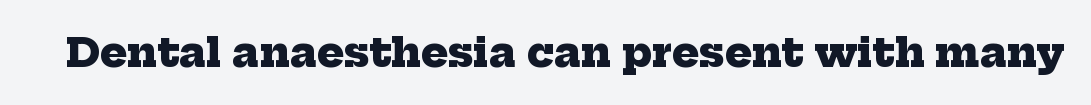
The image shows 40 px heavy serif type; set normal letter spacing, not underlined; low stroke contrast and a medium x-height.
